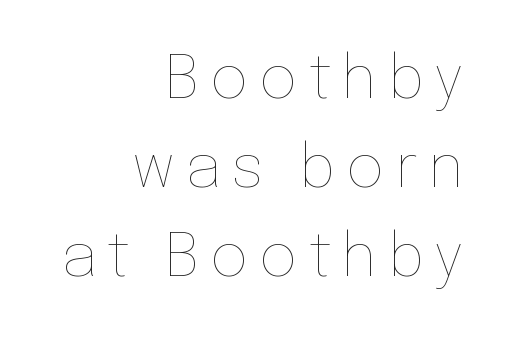
Q: Is the text bold? A: No.
Q: Is the text italic (slanted)? A: No, it is upright.
Q: Is the text underlined? A: No.
Q: How is the paragraph aligned? A: Right-aligned.
Q: Is the spacing between lines tight, normal or loose? A: Normal.
Q: Width (condensed, normal, or wide)? A: Normal.
Q: Stroke contrast? A: Low.
Q: x-height? A: Medium.
Q: Monospaced? A: No.
